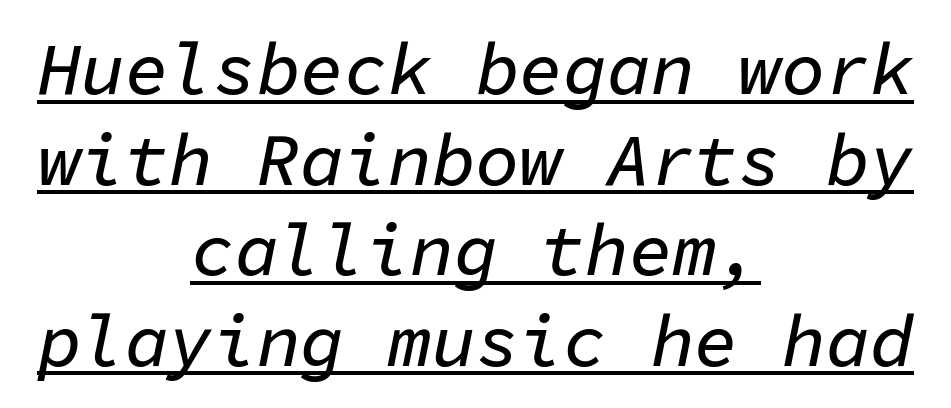
Q: Is the text italic (slanted)? A: Yes, it leans right by about 11 degrees.
Q: Is the text underlined? A: Yes.
Q: How is the paragraph aligned? A: Centered.
Q: Is the spacing between letters normal or unusually wide? A: Normal.
Q: Width (condensed, normal, or wide)? A: Normal.
Q: Stroke contrast? A: Low.
Q: x-height? A: Medium.
Q: Monospaced? A: Yes.
